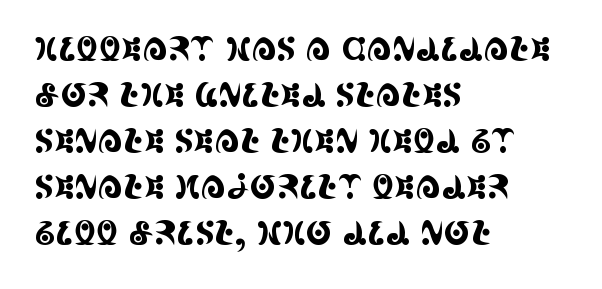
When letters stand straight like this, we call the style roman or upright. What stands out about the letter spacing? Nothing — it is the standard amount. The ragged edge is on the right, which tells us the setting is flush left. These lines are rendered in a variable-pitch font. The leading is moderate, giving the passage an even texture.
